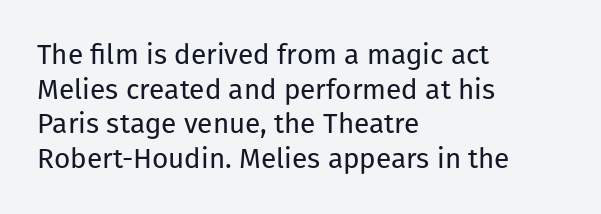
{"serif": "no", "italic": "no", "bold": "no", "weight": "regular", "width": "normal", "stroke_contrast": "low", "x_height": "medium", "monospaced": "no", "underline": "no", "align": "left", "line_spacing_ratio": 1.24, "letter_spacing": "normal", "letter_spacing_em": 0.0, "glyph_px": 28}
